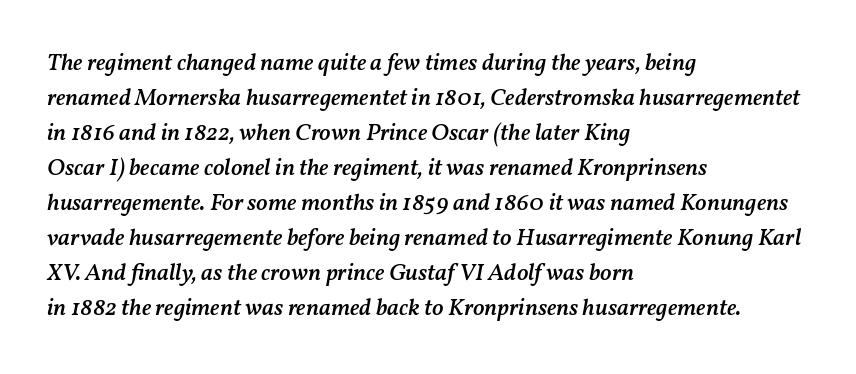
{"italic": "yes", "lean": "right", "slant_degrees": 11, "bold": "semi", "underline": "no", "align": "left", "line_spacing": "normal", "line_spacing_ratio": 1.46, "letter_spacing": "normal", "letter_spacing_em": 0.0, "glyph_px": 24}
